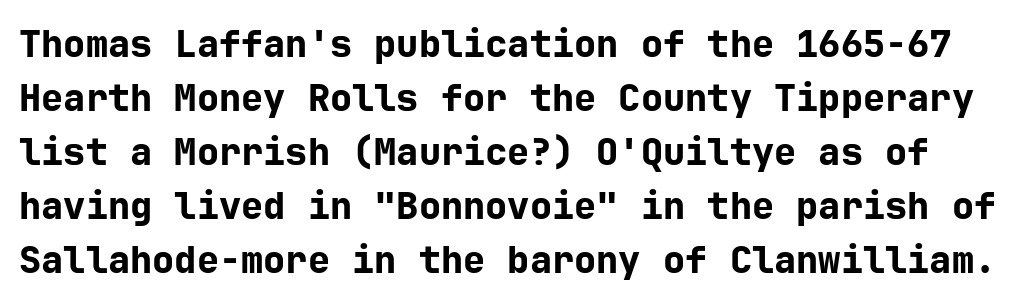
{"serif": "no", "italic": "no", "bold": "yes", "weight": "bold", "width": "normal", "stroke_contrast": "low", "x_height": "medium", "underline": "no", "line_spacing": "normal", "line_spacing_ratio": 1.46, "letter_spacing": "normal", "letter_spacing_em": 0.0, "glyph_px": 37}
